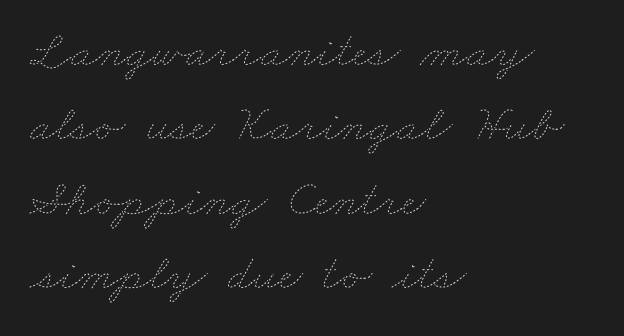
{"bold": "no", "weight": "thin", "width": "wide", "stroke_contrast": "low", "x_height": "small", "monospaced": "no", "underline": "no", "align": "left", "line_spacing": "normal", "line_spacing_ratio": 1.46, "letter_spacing": "normal", "letter_spacing_em": 0.0, "glyph_px": 51}
